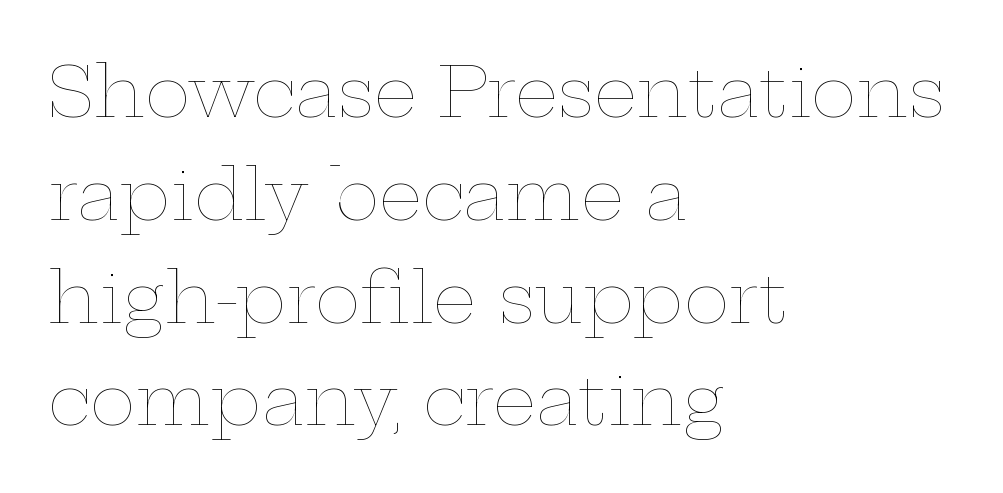
Q: Is the text bold? A: No.
Q: Is the text italic (slanted)? A: No, it is upright.
Q: Is the text underlined? A: No.
Q: How is the paragraph aligned? A: Left-aligned.
Q: Is the spacing between letters normal or unusually wide? A: Normal.
Q: Is the spacing between lines tight, normal or loose? A: Normal.
Q: Width (condensed, normal, or wide)? A: Wide.
Q: Stroke contrast? A: Low.
Q: x-height? A: Medium.
Q: Monospaced? A: No.
